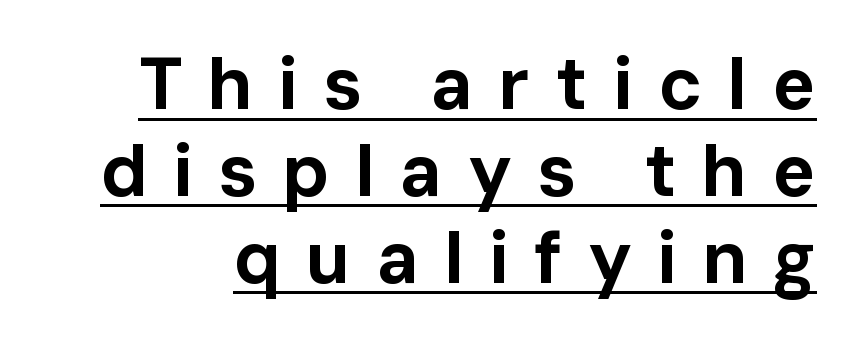
Q: Is the text bold? A: Yes.
Q: Is the text italic (slanted)? A: No, it is upright.
Q: Is the typeface a serif or a sans-serif typeface? A: Sans-serif.
Q: Is the text underlined? A: Yes.
Q: Is the spacing between letters normal or unusually wide? A: Unusually wide.
Q: Width (condensed, normal, or wide)? A: Normal.
Q: Stroke contrast? A: Low.
Q: x-height? A: Medium.
Q: Monospaced? A: No.
